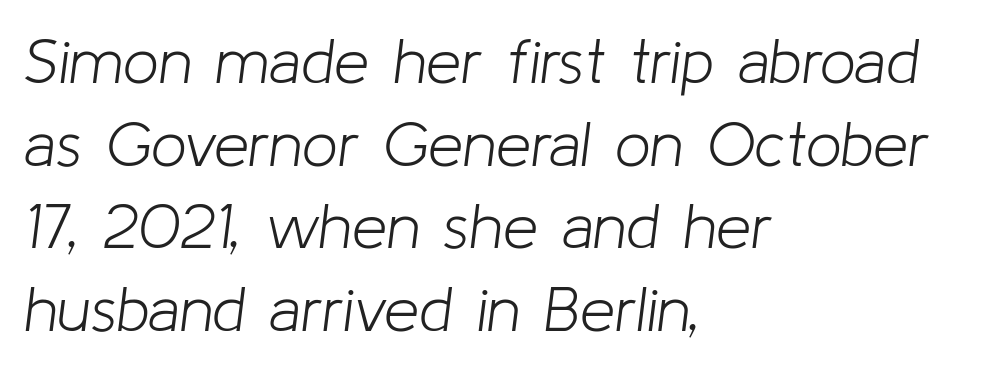
Q: Is the text bold? A: No.
Q: Is the text italic (slanted)? A: Yes, it leans right by about 8 degrees.
Q: Is the text underlined? A: No.
Q: How is the paragraph aligned? A: Left-aligned.
Q: Is the spacing between letters normal or unusually wide? A: Normal.
Q: Is the spacing between lines tight, normal or loose? A: Normal.
Q: Width (condensed, normal, or wide)? A: Normal.
Q: Stroke contrast? A: Low.
Q: x-height? A: Medium.
Q: Monospaced? A: No.
